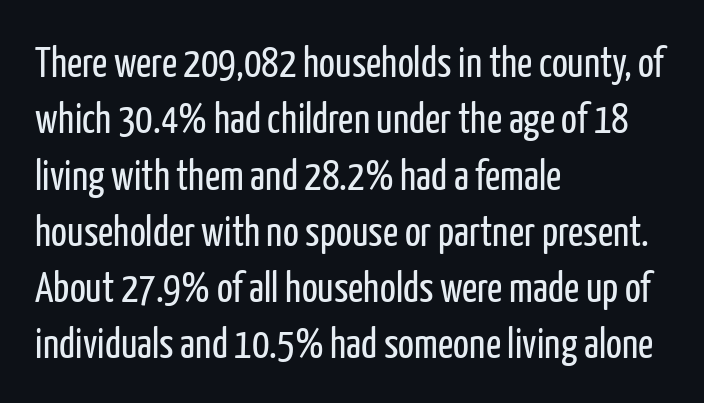
Teacher's note: observe the even left margin — that is flush-left alignment. A typesetter would call this zero additional tracking. The letters look calm and open, with moderate or lighter stems. The passage shown is typed in a proportional face where columns would drift. No italicization has been applied; the sample stays upright. Students, observe: this is what conventionally led text looks like.
